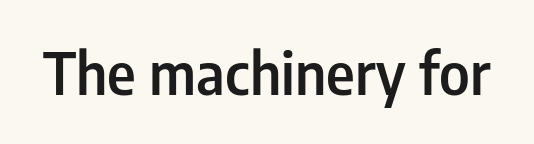
Check under the words: just untouched page. Varying glyph widths throughout — classic text-font behaviour. It's the straight-up-and-down kind of type. The type is set solid horizontally, with unmodified tracking. The letters carry no serifs — their stems end cleanly without finishing strokes. The rendering uses a semibold face; strokes are thickened but not to full bold.
